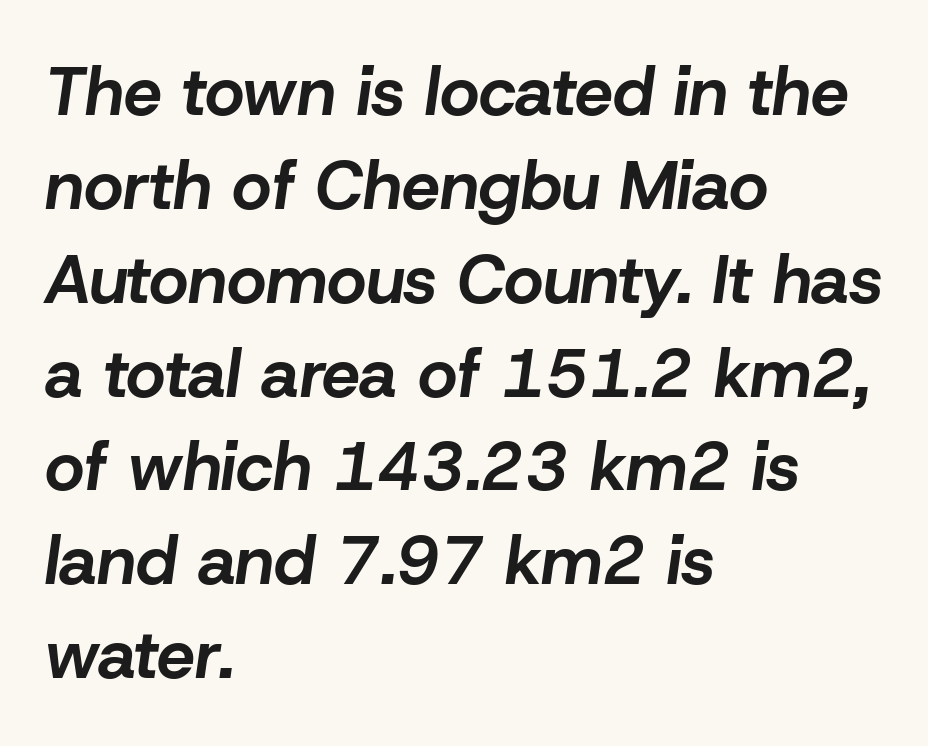
{"italic": "yes", "lean": "right", "slant_degrees": 8, "bold": "yes", "weight": "bold", "width": "normal", "stroke_contrast": "low", "x_height": "medium", "monospaced": "no", "underline": "no", "align": "left", "line_spacing": "normal", "line_spacing_ratio": 1.38, "letter_spacing": "normal", "letter_spacing_em": 0.0, "glyph_px": 68}
